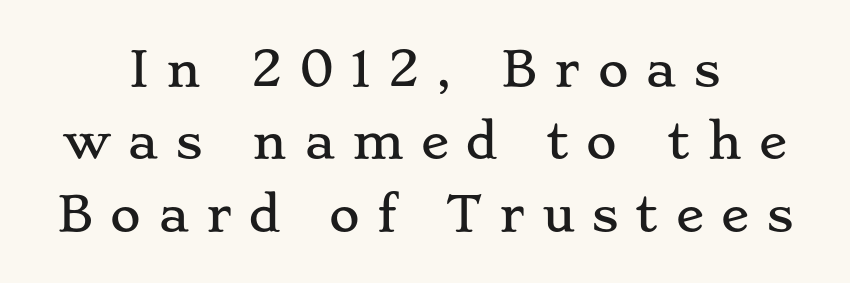
{"serif": "yes", "italic": "no", "width": "wide", "stroke_contrast": "low", "x_height": "small", "monospaced": "no", "underline": "no", "align": "center", "line_spacing": "normal", "line_spacing_ratio": 1.54, "letter_spacing": "wide", "letter_spacing_em": 0.36, "glyph_px": 47}
